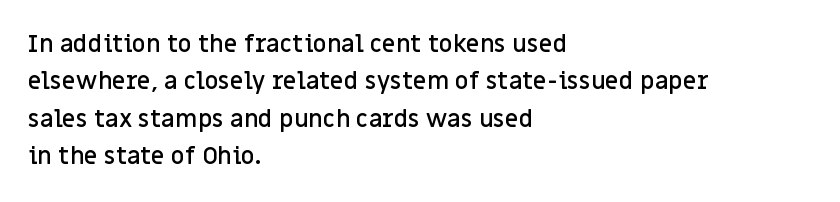
The image shows 24 px text type, upright; set left-aligned, normal line spacing (1.56x), normal letter spacing, not underlined.
